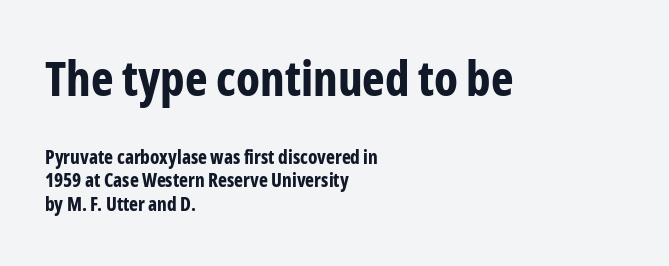
Summary of weight: heavy, a full bold. Spacing verdict: proportional, widths tailored to each character. Left-aligned paragraph, ragged on the right. I'd call this a sans setting — the letters go barefoot.
